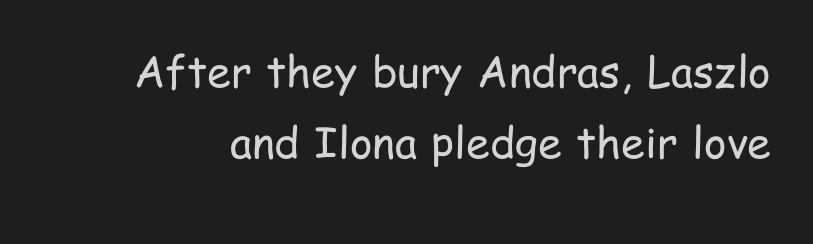
{"serif": "no", "italic": "no", "bold": "no", "weight": "regular", "width": "condensed", "stroke_contrast": "low", "x_height": "medium", "monospaced": "no", "underline": "no", "line_spacing": "normal", "line_spacing_ratio": 1.64, "letter_spacing": "normal", "letter_spacing_em": 0.0, "glyph_px": 43}
